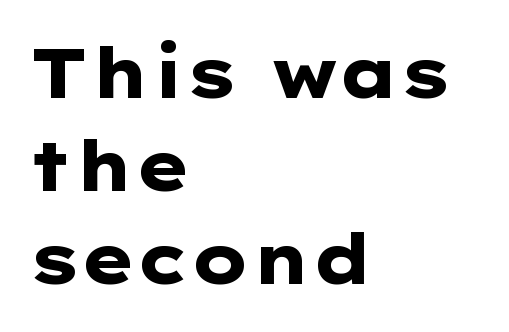
The image shows 69 px heavy, wide sans-serif type, upright; set left-aligned, normal line spacing (1.35x), normal letter spacing, not underlined; low stroke contrast and a medium x-height.
